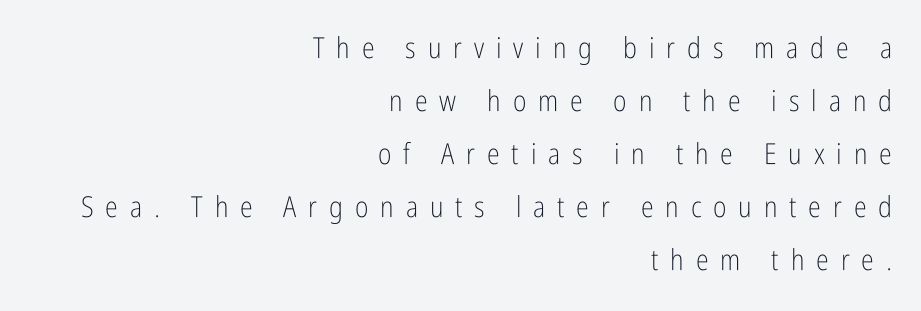
{"serif": "no", "italic": "no", "bold": "no", "weight": "light", "width": "condensed", "stroke_contrast": "low", "x_height": "medium", "monospaced": "no", "underline": "no", "align": "right", "line_spacing_ratio": 1.83, "letter_spacing": "wide", "letter_spacing_em": 0.41, "glyph_px": 29}
